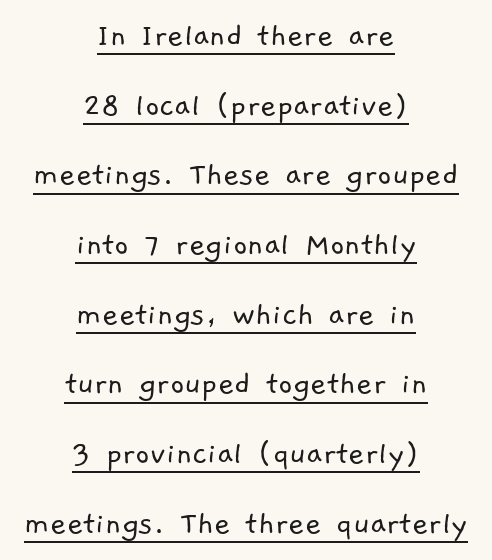
A rule runs beneath these lines of type. The passage shown is not bold in any degree. You could not count columns in this text — the font is proportionally spaced. The designer went with a sans here, leaving each stem footless. Reading down the column, the eye jumps a long way to each next line. The rendering positions every line midway between the sides.
